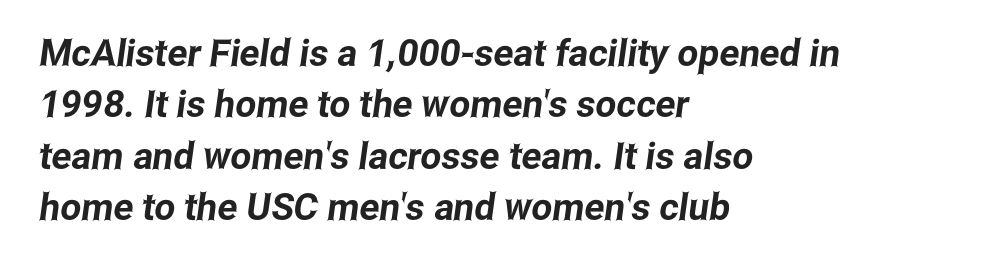
Q: Is the typeface a serif or a sans-serif typeface? A: Sans-serif.
Q: Is the text underlined? A: No.
Q: How is the paragraph aligned? A: Left-aligned.
Q: Is the spacing between letters normal or unusually wide? A: Normal.
Q: Is the spacing between lines tight, normal or loose? A: Normal.
Q: Width (condensed, normal, or wide)? A: Condensed.
Q: Stroke contrast? A: Low.
Q: x-height? A: Medium.
Q: Monospaced? A: No.
